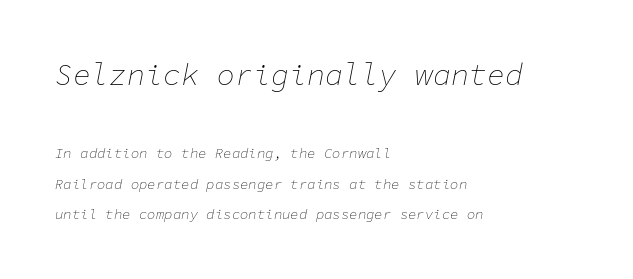
Q: Is the text bold? A: No.
Q: Is the text italic (slanted)? A: Yes, it leans right by about 11 degrees.
Q: Is the text underlined? A: No.
Q: How is the paragraph aligned? A: Left-aligned.
Q: Is the spacing between letters normal or unusually wide? A: Normal.
Q: Is the spacing between lines tight, normal or loose? A: Loose.
Q: Which block of text is set in a larger size, the first (top) or the second (bottom)? A: The first (top) one.
Q: Width (condensed, normal, or wide)? A: Normal.
Q: Stroke contrast? A: Low.
Q: x-height? A: Medium.
Q: Monospaced? A: Yes.
